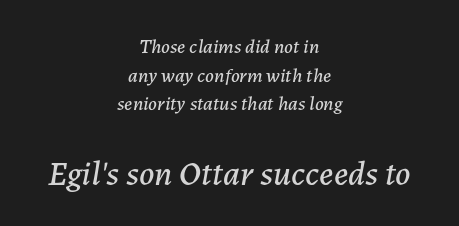
{"italic": "yes", "lean": "right", "slant_degrees": 7, "width": "normal", "stroke_contrast": "low", "x_height": "medium", "monospaced": "no", "underline": "no", "align": "center", "line_spacing": "normal", "line_spacing_ratio": 1.43, "letter_spacing": "normal", "letter_spacing_em": 0.0, "larger_block": "second", "size_ratio": 1.75, "glyph_px": 35}
